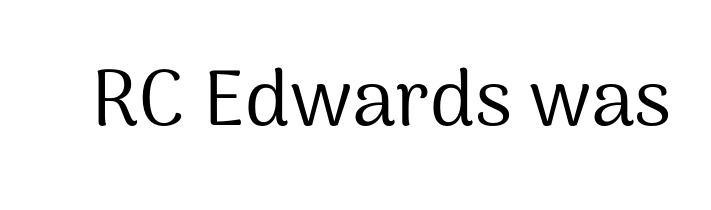
{"serif": "no", "italic": "no", "bold": "no", "weight": "regular", "width": "normal", "stroke_contrast": "medium", "x_height": "medium", "monospaced": "no", "underline": "no", "letter_spacing": "normal", "letter_spacing_em": 0.0, "glyph_px": 79}
